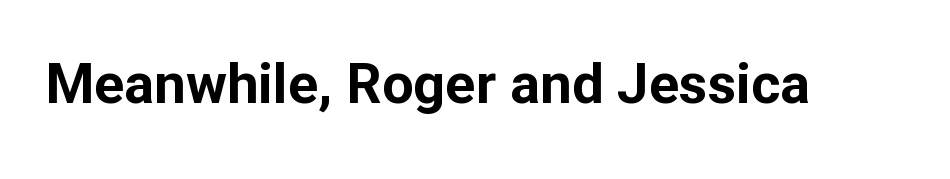
{"serif": "no", "italic": "no", "bold": "yes", "weight": "bold", "width": "normal", "stroke_contrast": "low", "x_height": "medium", "monospaced": "no", "underline": "no", "letter_spacing": "normal", "letter_spacing_em": 0.0, "glyph_px": 56}
